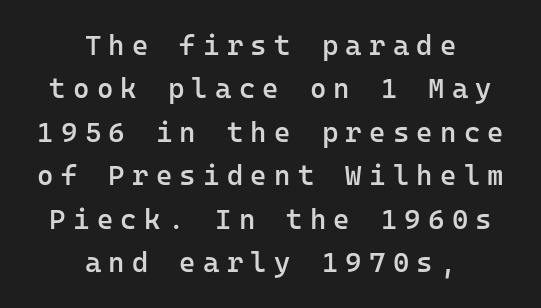
The type sits square on the baseline with zero lean. Does the leading feel generous? No, just average. Descenders hang freely into open space. The setting favours the middle, as headings and verse often do.
